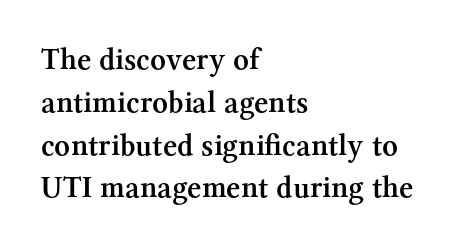
Q: Is the text bold? A: Semi-bold.
Q: Is the text italic (slanted)? A: No, it is upright.
Q: Is the typeface a serif or a sans-serif typeface? A: Serif.
Q: Is the text underlined? A: No.
Q: How is the paragraph aligned? A: Left-aligned.
Q: Is the spacing between letters normal or unusually wide? A: Normal.
Q: Is the spacing between lines tight, normal or loose? A: Normal.
Q: Width (condensed, normal, or wide)? A: Normal.
Q: Stroke contrast? A: Medium.
Q: x-height? A: Medium.
Q: Monospaced? A: No.
